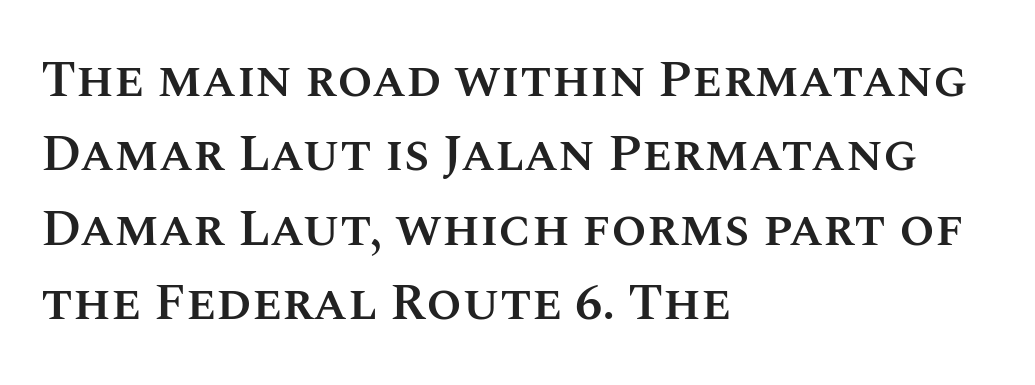
The image shows 51 px semibold type, upright; set left-aligned, normal line spacing (1.46x), normal letter spacing, not underlined; medium stroke contrast and a large x-height.
